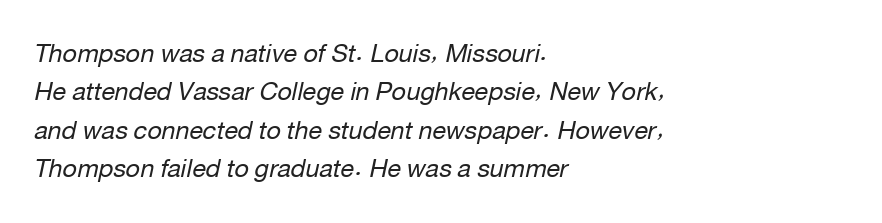
The image shows 25 px text type, italic (leaning right); set left-aligned, normal line spacing (1.54x), normal letter spacing, not underlined.
